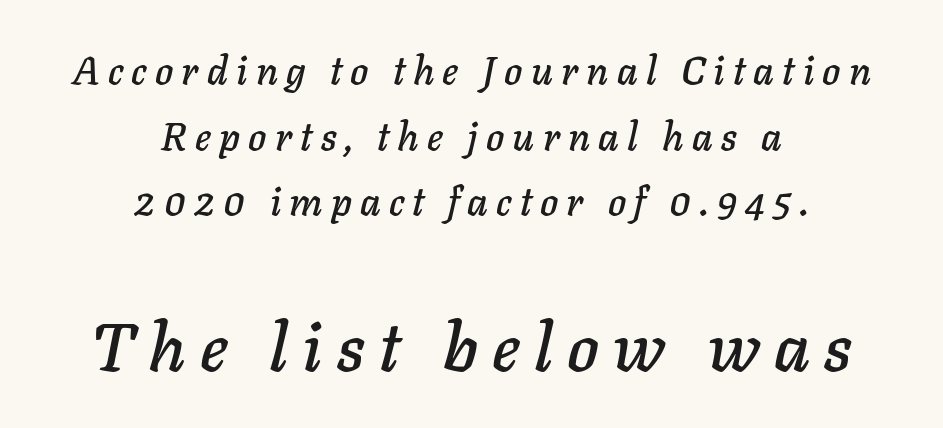
{"italic": "yes", "lean": "right", "slant_degrees": 11, "width": "normal", "stroke_contrast": "low", "x_height": "medium", "monospaced": "no", "underline": "no", "align": "center", "line_spacing": "normal", "line_spacing_ratio": 1.68, "letter_spacing": "wide", "letter_spacing_em": 0.21, "larger_block": "second", "size_ratio": 1.74, "glyph_px": 68}
